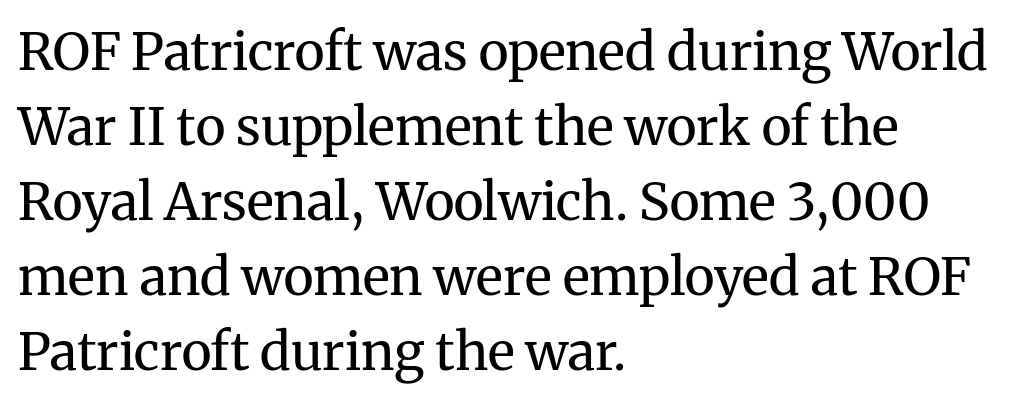
{"serif": "yes", "italic": "no", "bold": "no", "weight": "regular", "width": "normal", "stroke_contrast": "medium", "x_height": "medium", "monospaced": "no", "underline": "no", "align": "left", "line_spacing": "normal", "line_spacing_ratio": 1.44, "letter_spacing": "normal", "letter_spacing_em": 0.0, "glyph_px": 52}
